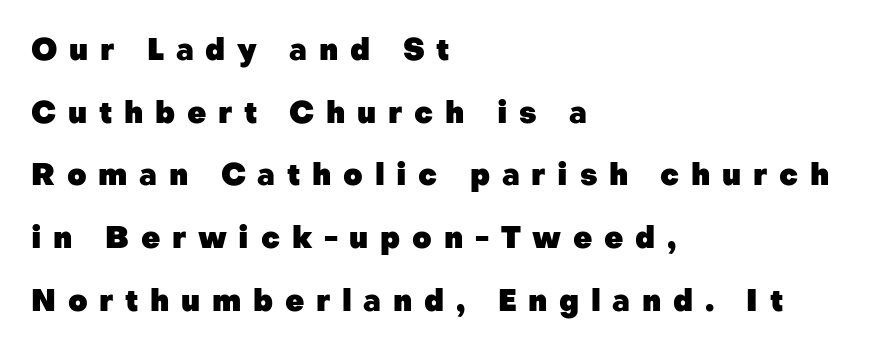
Caption: multi-line text, flush left, ragged right. Does the leading feel generous? Absolutely, it's lavish. Varying glyph widths throughout — classic text-font behaviour. Font category for this specimen: sans-serif. The line texture is sparse and dotted thanks to wide tracking. Weight: bold.
